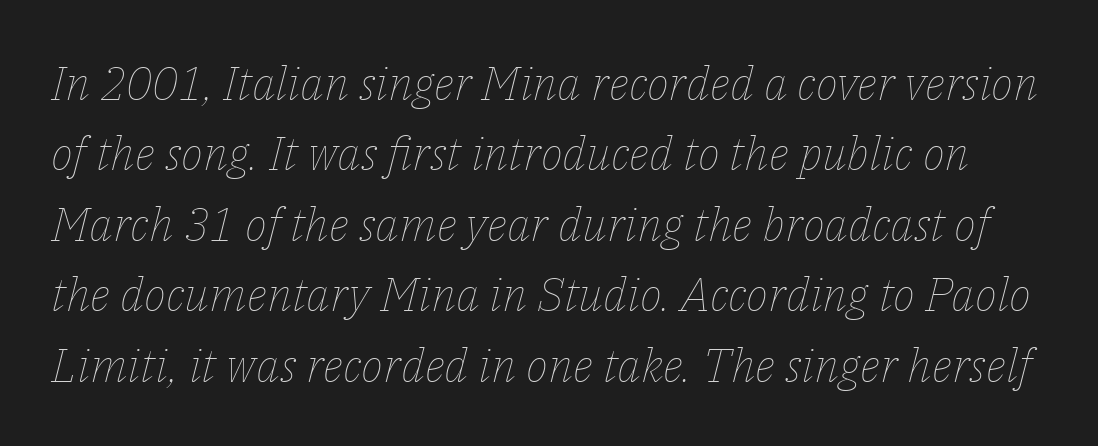
Q: Is the text bold? A: No.
Q: Is the text italic (slanted)? A: Yes, it leans right by about 14 degrees.
Q: Is the text underlined? A: No.
Q: Is the spacing between letters normal or unusually wide? A: Normal.
Q: Is the spacing between lines tight, normal or loose? A: Normal.
Q: Width (condensed, normal, or wide)? A: Normal.
Q: Stroke contrast? A: Low.
Q: x-height? A: Medium.
Q: Monospaced? A: No.
